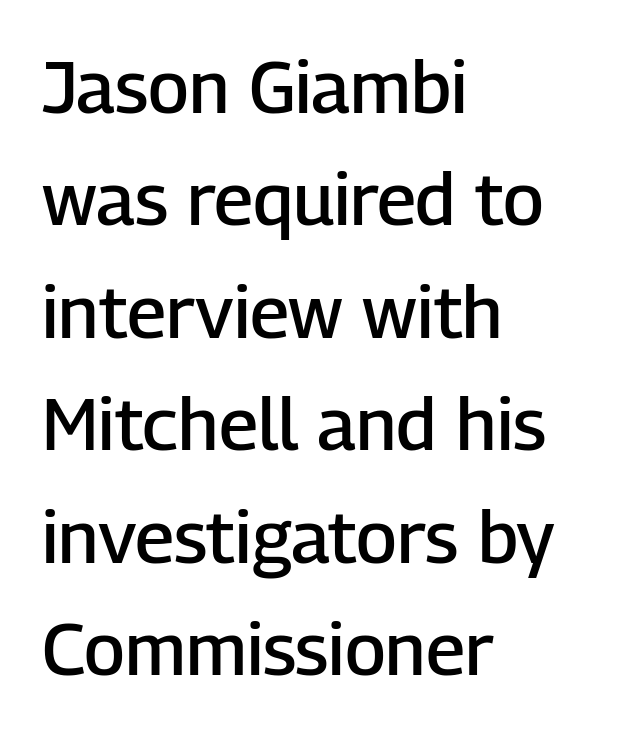
{"serif": "no", "italic": "no", "bold": "semi", "weight": "semibold", "width": "normal", "stroke_contrast": "low", "x_height": "medium", "monospaced": "no", "underline": "no", "align": "left", "line_spacing": "normal", "line_spacing_ratio": 1.54, "letter_spacing": "normal", "letter_spacing_em": 0.0, "glyph_px": 73}
